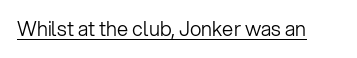
Between one letter and the next there's only the usual sliver of space. A roman cut, with each character standing at attention. The rendered words wear a rule along their underside. Heaviness? Minimal to ordinary, like unemphasized prose.
